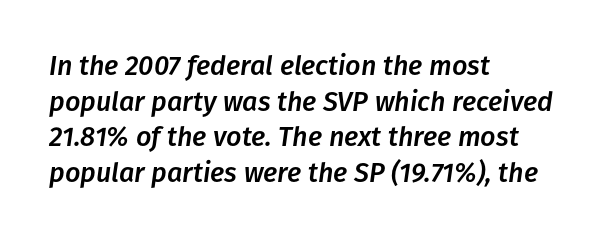
The image shows 27 px text type, italic (leaning right); set left-aligned, normal line spacing (1.32x), normal letter spacing, not underlined.
